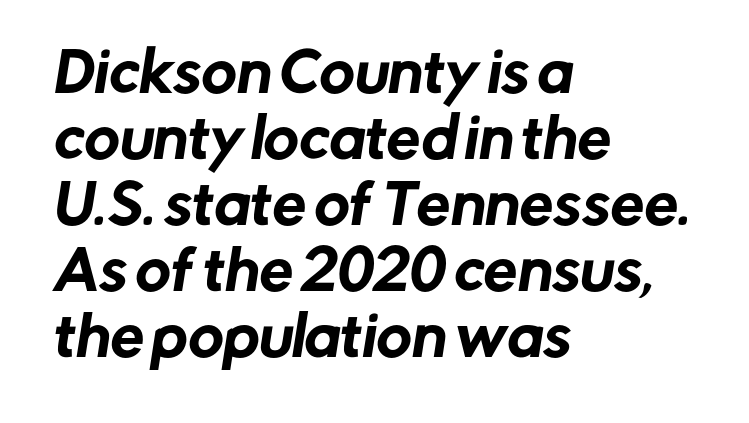
Q: Is the typeface a serif or a sans-serif typeface? A: Sans-serif.
Q: Is the text underlined? A: No.
Q: How is the paragraph aligned? A: Left-aligned.
Q: Is the spacing between letters normal or unusually wide? A: Normal.
Q: Width (condensed, normal, or wide)? A: Normal.
Q: Stroke contrast? A: Low.
Q: x-height? A: Medium.
Q: Monospaced? A: No.
